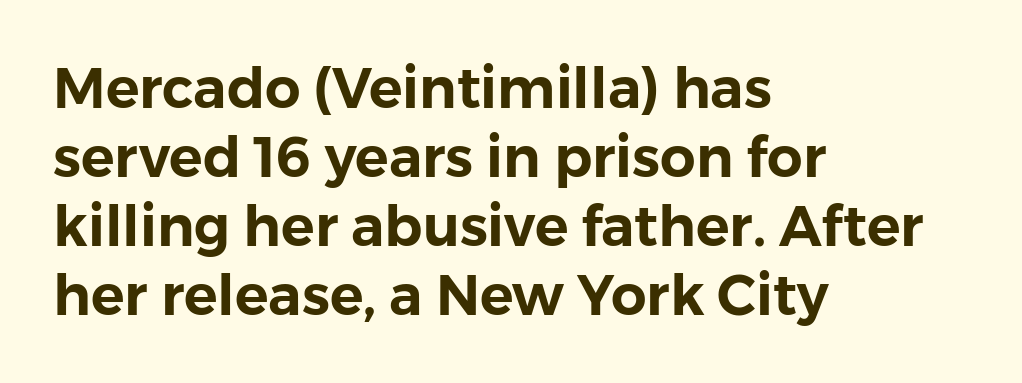
{"serif": "no", "italic": "no", "width": "normal", "stroke_contrast": "low", "x_height": "medium", "monospaced": "no", "underline": "no", "align": "left", "line_spacing_ratio": 1.23, "letter_spacing": "normal", "letter_spacing_em": 0.0, "glyph_px": 56}
